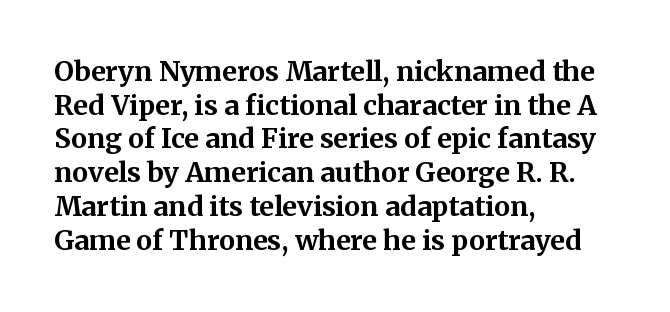
Q: Is the text bold? A: Yes.
Q: Is the text italic (slanted)? A: No, it is upright.
Q: Is the text underlined? A: No.
Q: How is the paragraph aligned? A: Left-aligned.
Q: Is the spacing between letters normal or unusually wide? A: Normal.
Q: Is the spacing between lines tight, normal or loose? A: Normal.
